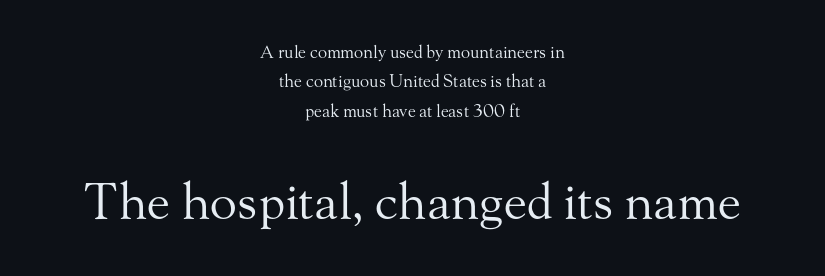
Compared with typical body copy, the letter spacing here is the same. You could not count columns in this text — the font is proportionally spaced. The specimen omits any rule beneath the text block's lines. Each stroke keeps to a modest, everyday thickness or less.
